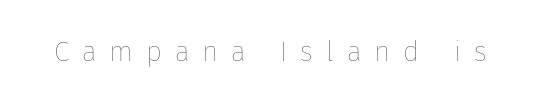
Check under the words: just untouched page. The passage shown is not bold in any degree. Think of a printed novel: that variable character pitch is what you see here. Students, note that the glyphs here are deliberately spaced far apart. Vertical strokes here are truly vertical.
